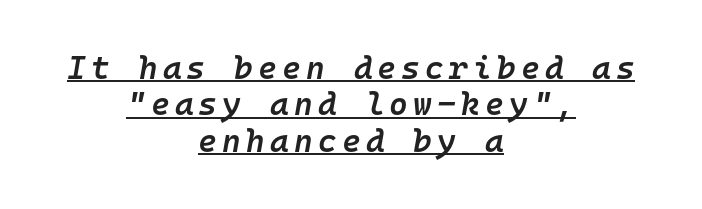
Caption: multi-line text, centered on the measure. Do the characters align in a grid? Yes, the font is monospaced. Vertical spacing — tight. A fair bit of extra ink — the face is semibold, not bold. The whole block is typeset with a tilt.
